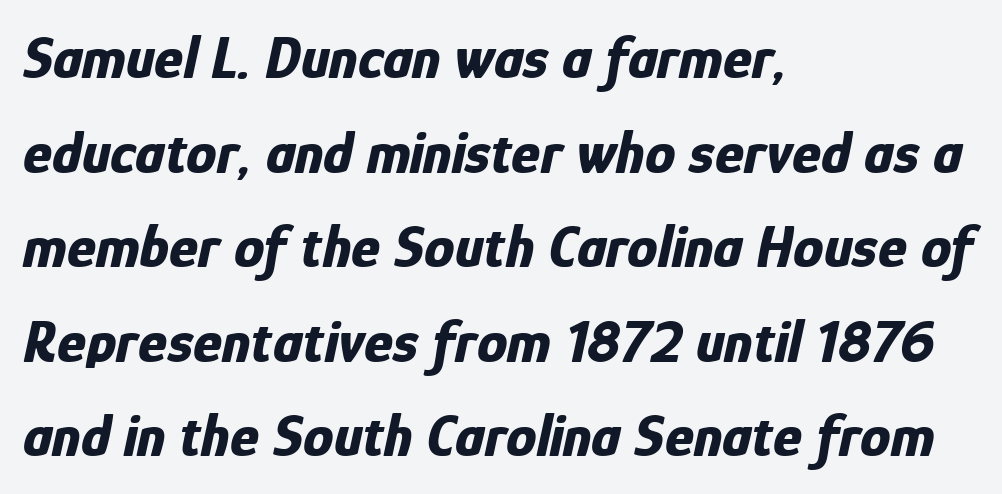
When letters slant like this, we call the style italic. Character widths vary here, with narrow letters taking less room than wide ones. This rendering uses left alignment, leaving the right contour irregular. The font is running at its bold setting. How are the letters spaced? Ordinarily, with no added tracking. One glance says typical: line gaps are just what's usual.
